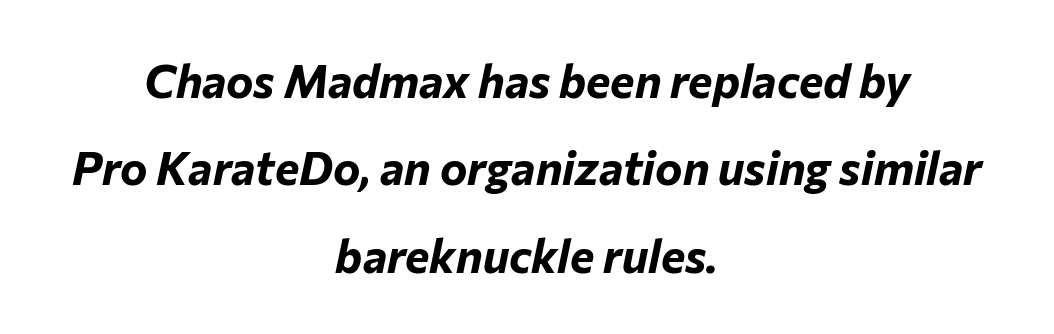
{"italic": "yes", "lean": "right", "slant_degrees": 12, "bold": "yes", "weight": "bold", "width": "normal", "stroke_contrast": "low", "x_height": "medium", "monospaced": "no", "underline": "no", "align": "center", "line_spacing": "loose", "line_spacing_ratio": 1.9, "letter_spacing": "normal", "letter_spacing_em": 0.0, "glyph_px": 46}
